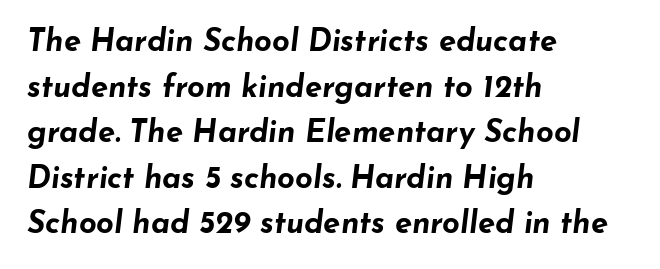
The image shows 31 px bold, wide type, italic (leaning right); set left-aligned, normal line spacing (1.47x), normal letter spacing, not underlined; low stroke contrast and a small x-height.
